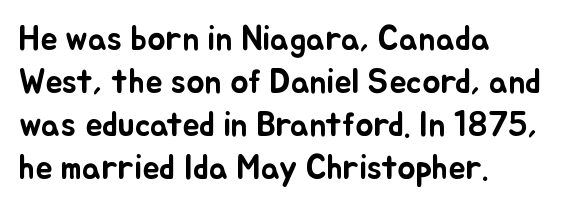
The specimen omits any rule beneath the text block's lines. Interline gaps are of average width in this sample. Glyph-to-glyph distance matches everyday printed text. The text block is weighted toward the left margin, trailing off unevenly rightward. The face used here is proportionally spaced, like ordinary book or web type.
